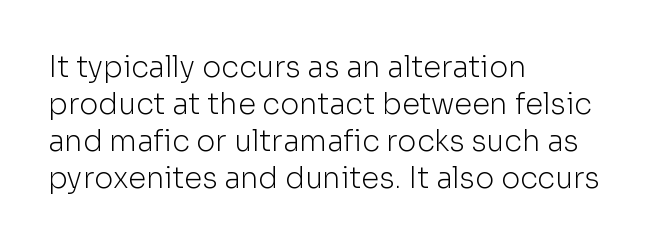
The setting favours the left margin, as ordinary paragraphs usually do. Is this a fixed-width face? No — the glyphs have proportional, varying widths. The space between consecutive lines is moderate. Each stroke keeps to a modest, everyday thickness or less. The text was rendered using a sans face with plain stroke endings.
